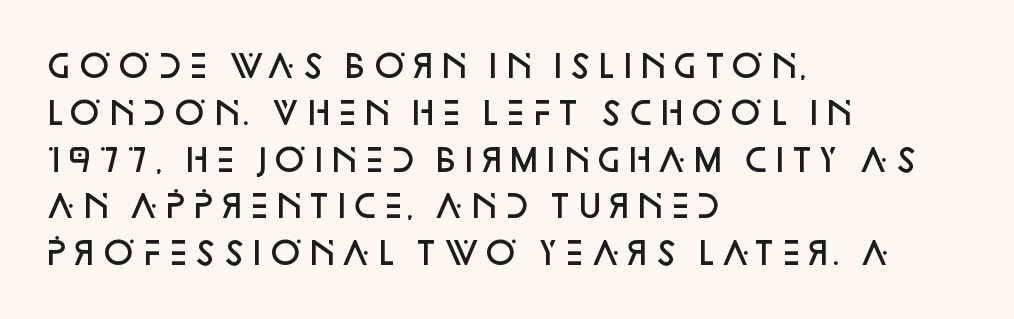
The image shows 31 px semibold sans-serif type, upright; set left-aligned, normal line spacing (1.51x), normal letter spacing, not underlined; low stroke contrast and a large x-height.
